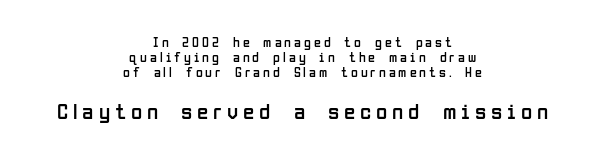
{"italic": "no", "bold": "no", "underline": "no", "align": "center", "line_spacing": "tight", "line_spacing_ratio": 1.07, "letter_spacing": "wide", "letter_spacing_em": 0.21, "larger_block": "second", "size_ratio": 1.64, "glyph_px": 23}
